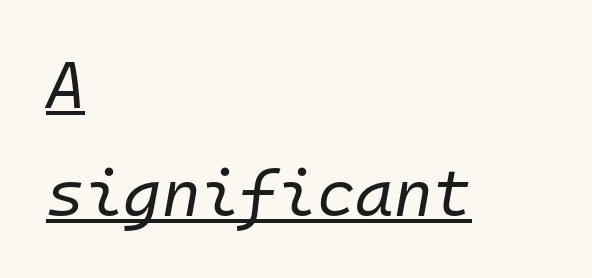
Characters are canted at an angle relative to the baseline's perpendicular. Looks like terminal output: every glyph gets an equal slot. A baseline rule has been typeset under these characters. Is the letter spacing exaggerated? No — it looks like the ordinary default. The vertical gap from one line to the next is medium.
